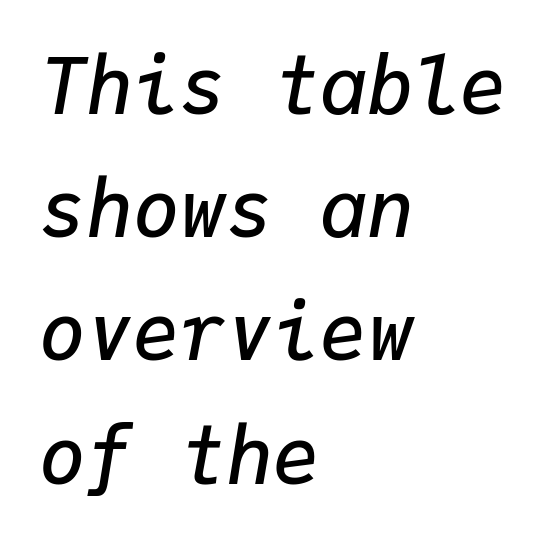
Each word holds together tightly as a unit, with standard inter-letter gaps. The rendering applies a slant to the glyphs. Each line starts at the same left margin while the right side varies. Rule under the text: the space is simply empty. Vertical spacing — default.
